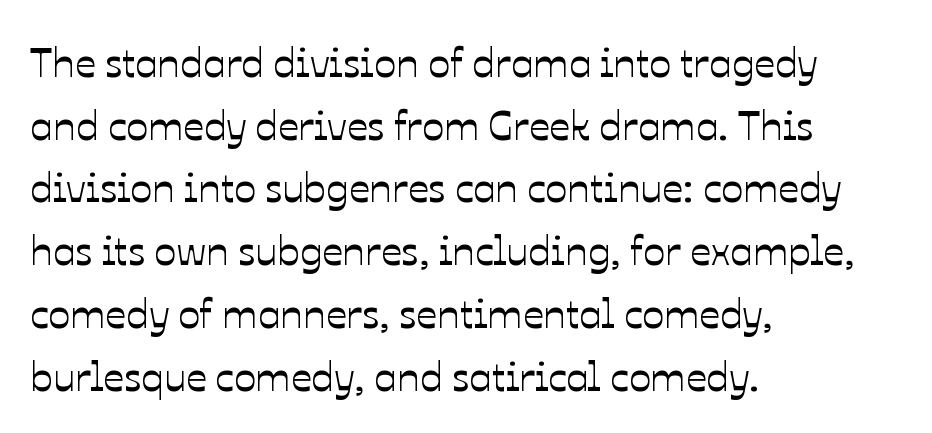
{"italic": "no", "width": "normal", "stroke_contrast": "low", "x_height": "medium", "monospaced": "no", "underline": "no", "align": "left", "line_spacing": "normal", "line_spacing_ratio": 1.53, "letter_spacing": "normal", "letter_spacing_em": 0.0, "glyph_px": 41}
